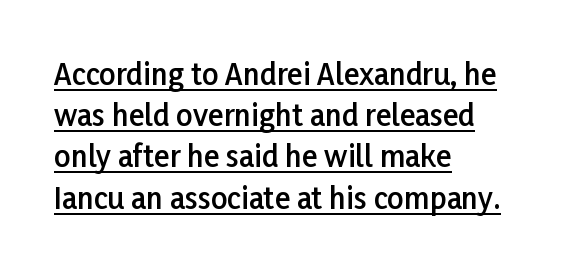
Q: Is the text bold? A: Semi-bold.
Q: Is the text italic (slanted)? A: No, it is upright.
Q: Is the typeface a serif or a sans-serif typeface? A: Sans-serif.
Q: Is the text underlined? A: Yes.
Q: How is the paragraph aligned? A: Left-aligned.
Q: Is the spacing between letters normal or unusually wide? A: Normal.
Q: Is the spacing between lines tight, normal or loose? A: Normal.
Q: Width (condensed, normal, or wide)? A: Normal.
Q: Stroke contrast? A: Low.
Q: x-height? A: Medium.
Q: Monospaced? A: No.
